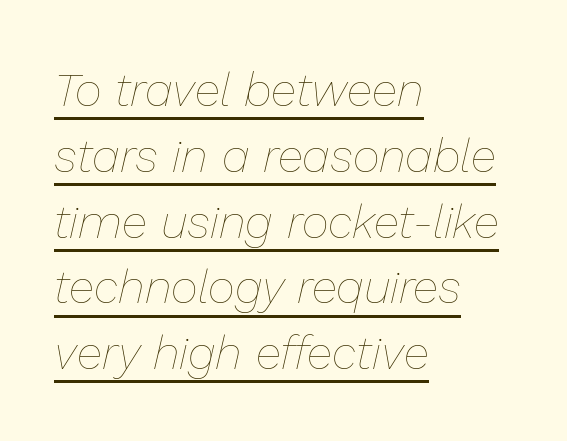
The image shows 47 px thin type, italic (leaning right); set left-aligned, normal line spacing (1.4x), normal letter spacing, underlined; low stroke contrast and a medium x-height.
